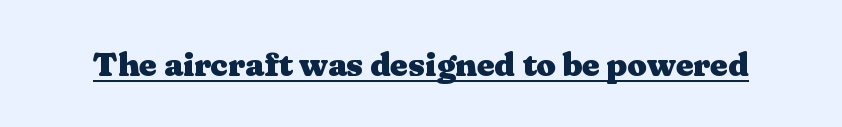
{"serif": "yes", "italic": "no", "bold": "yes", "weight": "heavy", "width": "wide", "stroke_contrast": "medium", "x_height": "medium", "monospaced": "no", "underline": "yes", "letter_spacing": "normal", "letter_spacing_em": 0.0, "glyph_px": 34}
